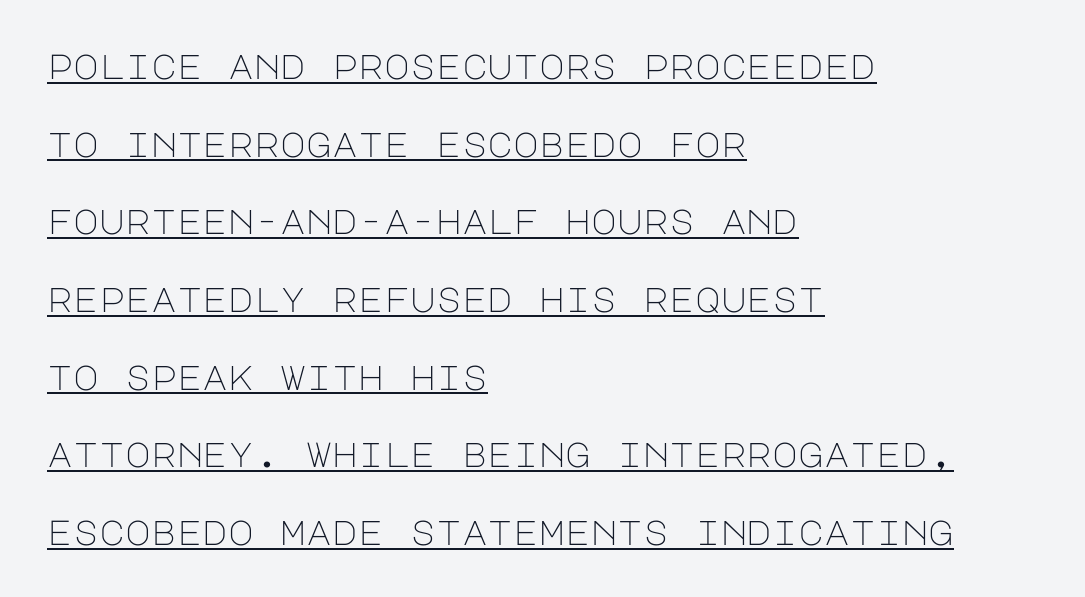
Q: Is the text bold? A: No.
Q: Is the text italic (slanted)? A: No, it is upright.
Q: Is the typeface a serif or a sans-serif typeface? A: Sans-serif.
Q: Is the text underlined? A: Yes.
Q: How is the paragraph aligned? A: Left-aligned.
Q: Is the spacing between letters normal or unusually wide? A: Normal.
Q: Is the spacing between lines tight, normal or loose? A: Loose.
Q: Width (condensed, normal, or wide)? A: Normal.
Q: Stroke contrast? A: Low.
Q: x-height? A: Large.
